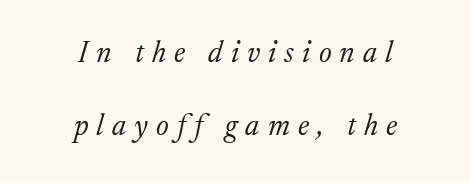
{"serif": "yes", "italic": "yes", "lean": "right", "slant_degrees": 17, "bold": "no", "weight": "light", "width": "normal", "stroke_contrast": "low", "x_height": "medium", "monospaced": "no", "underline": "no", "align": "center", "line_spacing": "loose", "line_spacing_ratio": 2.45, "letter_spacing": "wide", "letter_spacing_em": 0.27, "glyph_px": 30}
